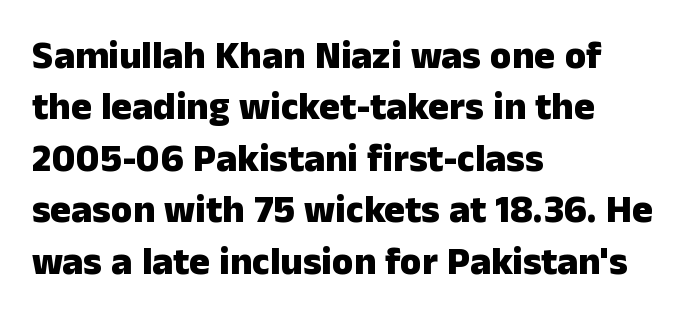
{"serif": "no", "italic": "no", "bold": "yes", "weight": "heavy", "width": "normal", "stroke_contrast": "low", "x_height": "medium", "monospaced": "no", "underline": "no", "align": "left", "line_spacing": "normal", "line_spacing_ratio": 1.32, "letter_spacing": "normal", "letter_spacing_em": 0.0, "glyph_px": 39}
